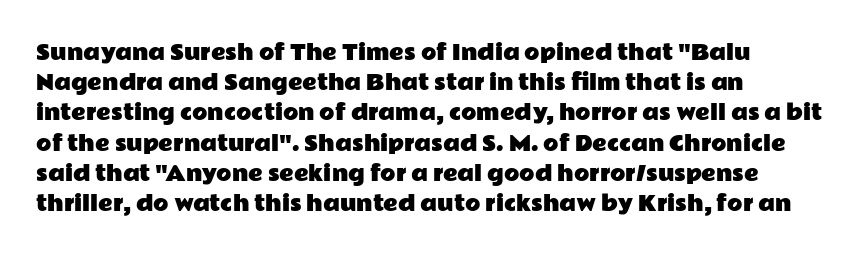
The image shows 20 px text type, upright; set left-aligned, normal line spacing (1.51x), normal letter spacing, not underlined.
